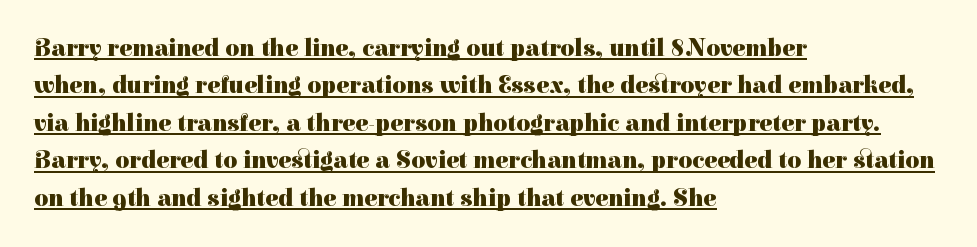
Look at the tracking — it's just the regular setting, nothing added. Every row of glyphs begins at an identical x-position on the left. Plenty of ink on the page — the face is bold. Summary of vertical rhythm: regular, with standard interline spacing.
